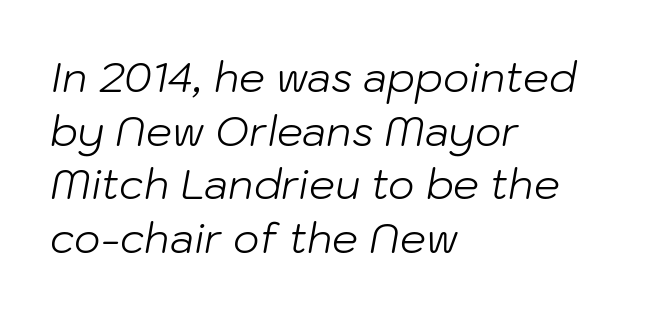
The image shows 41 px light type, italic (leaning right); set left-aligned, normal line spacing (1.31x), normal letter spacing, not underlined; low stroke contrast and a medium x-height.
